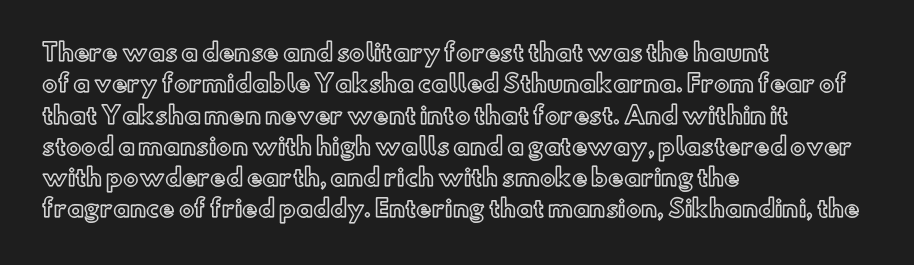
{"italic": "no", "underline": "no", "align": "left", "line_spacing": "normal", "line_spacing_ratio": 1.36, "letter_spacing": "normal", "letter_spacing_em": 0.0, "glyph_px": 23}
